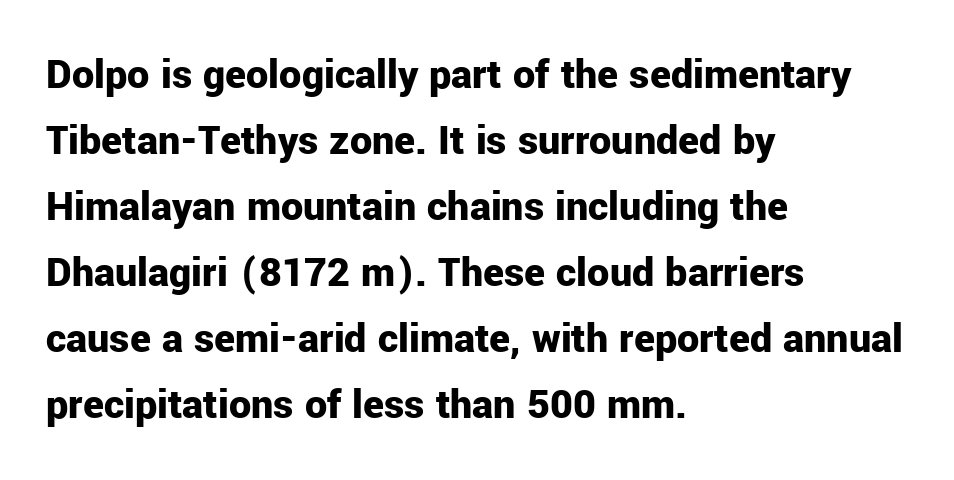
Heavy, bold letterforms. The passage shown has conventional tracking throughout. Quick note: not italic, upright. Is there much room between lines? A standard amount, neither cramped nor airy. If you drew a ruler down the left edge, every line would touch it. The rendering uses natural spacing where letterforms have individual widths.
